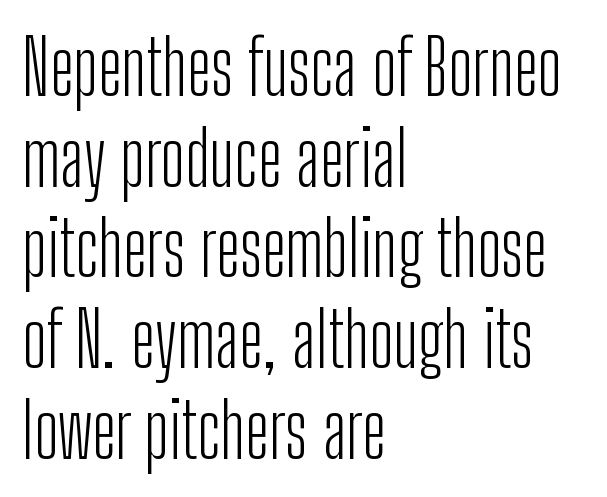
Underlining? Definitely not there. Notice how the passage keeps a crisp vertical edge on the left only. A light-to-regular cut is what we see here. This is the regular roman posture of the typeface. This rendering employs a face without finishing strokes, i.e., a sans-serif.
